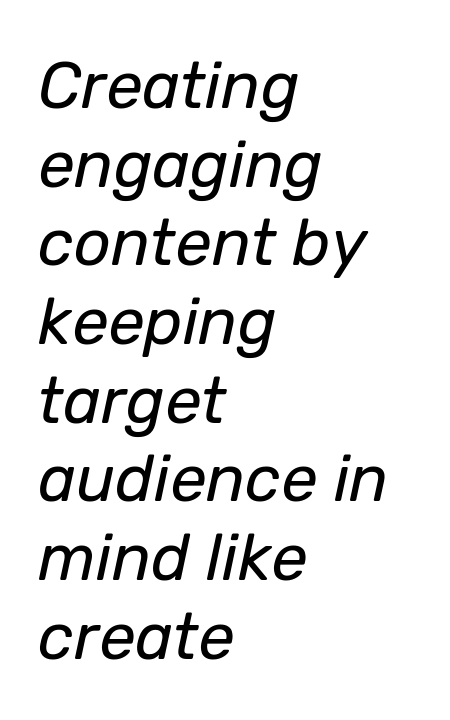
The font is comparable to plain body text, perhaps lighter. This sample is left-justified, so line endings fall wherever the words run out. Observe the ordinary spacing: letters are neighbours, not strangers. The area under the type is left untouched.
